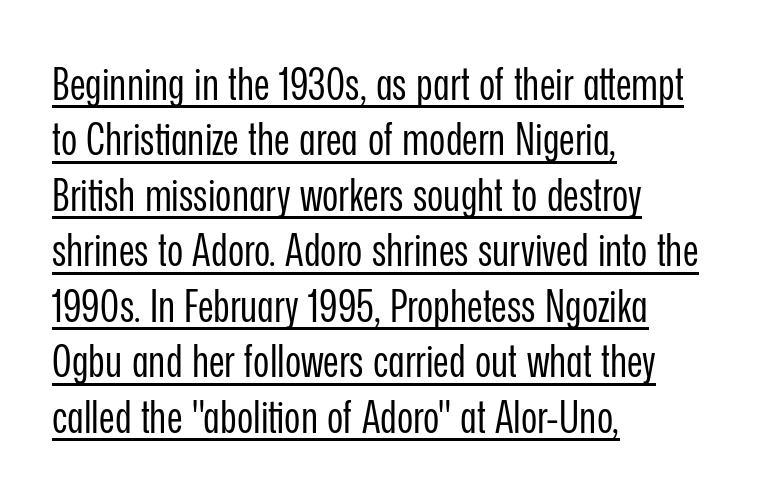
Q: Is the text bold? A: No.
Q: Is the text italic (slanted)? A: No, it is upright.
Q: Is the typeface a serif or a sans-serif typeface? A: Sans-serif.
Q: Is the text underlined? A: Yes.
Q: How is the paragraph aligned? A: Left-aligned.
Q: Is the spacing between letters normal or unusually wide? A: Normal.
Q: Is the spacing between lines tight, normal or loose? A: Normal.
Q: Width (condensed, normal, or wide)? A: Condensed.
Q: Stroke contrast? A: Low.
Q: x-height? A: Medium.
Q: Monospaced? A: No.
